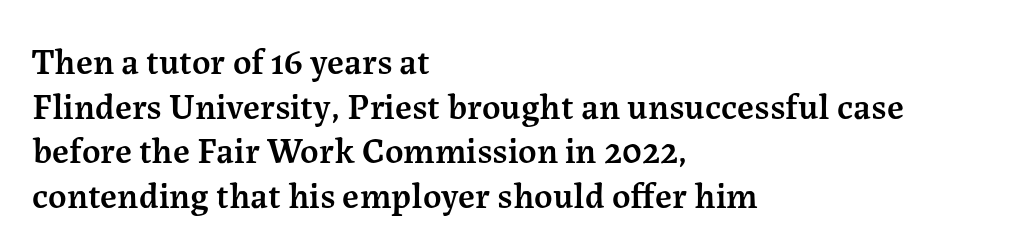
No extra tracking has been applied to these lines. I'd call this a serif setting — the letters wear small feet. Its strokes are somewhat broadened, the hallmark of semibold type. The ragged edge is on the right, which tells us the setting is flush left. Does the lettering tilt? It doesn't — this is upright. This rendering features lettering with no underline.
